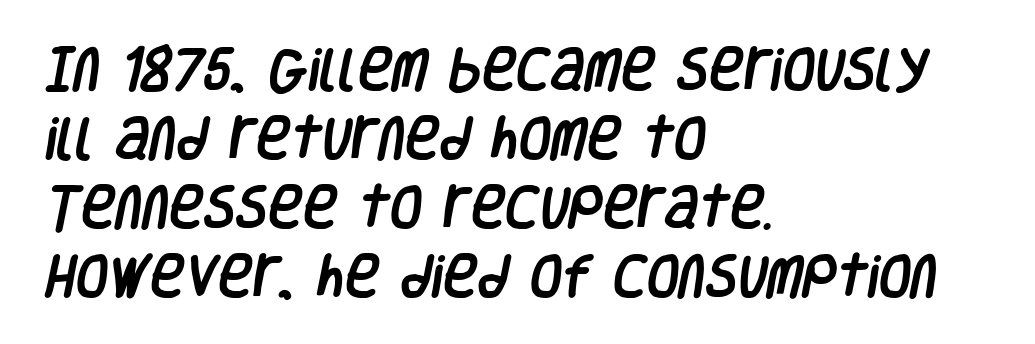
{"serif": "no", "width": "condensed", "stroke_contrast": "low", "x_height": "large", "monospaced": "no", "underline": "no", "align": "left", "line_spacing": "normal", "line_spacing_ratio": 1.47, "letter_spacing": "normal", "letter_spacing_em": 0.0, "glyph_px": 47}
